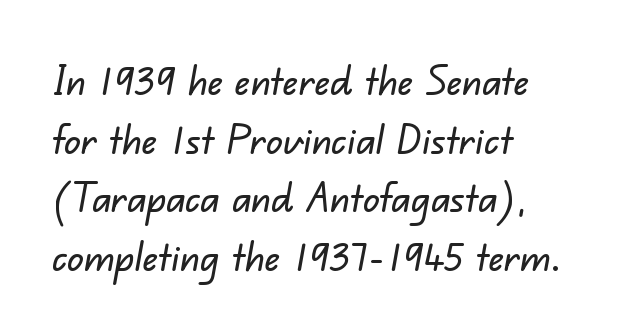
The glyphs are unaccompanied by any horizontal stroke below them. Observe the absence of serifs on each vertical stroke in this sample. Varying glyph widths throughout — classic text-font behaviour. These lines sit exactly where default settings would place them. The type is set solid horizontally, with unmodified tracking.
